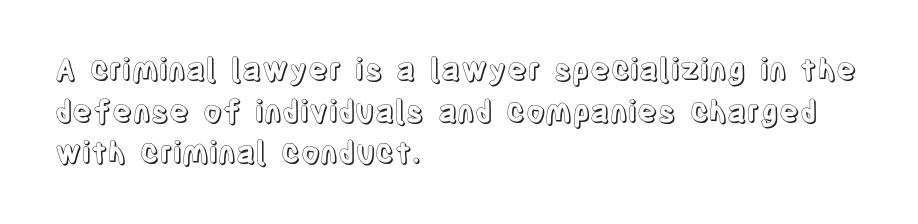
{"italic": "no", "width": "condensed", "x_height": "large", "monospaced": "no", "underline": "no", "align": "left", "line_spacing": "normal", "line_spacing_ratio": 1.39, "letter_spacing": "normal", "letter_spacing_em": 0.0, "glyph_px": 30}
